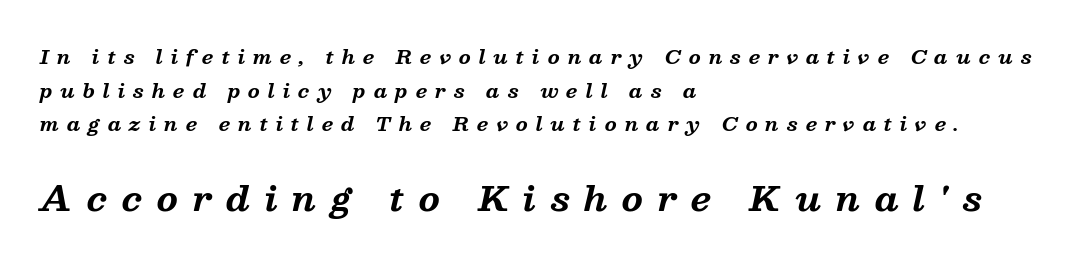
{"serif": "yes", "italic": "yes", "lean": "right", "slant_degrees": 13, "bold": "yes", "weight": "bold", "width": "normal", "stroke_contrast": "medium", "x_height": "medium", "monospaced": "no", "underline": "no", "align": "left", "line_spacing_ratio": 1.77, "letter_spacing": "wide", "letter_spacing_em": 0.42, "larger_block": "second", "size_ratio": 1.79, "glyph_px": 34}
